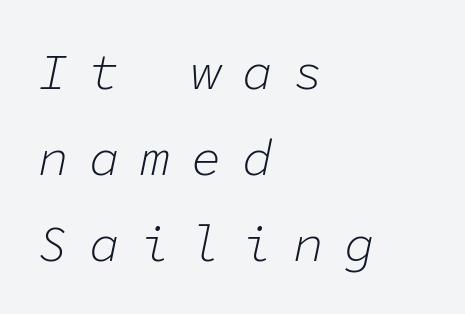
The image shows 51 px light type, italic (leaning right), monospaced; set left-aligned, normal line spacing (1.69x), unusually wide letter spacing (+0.4 em), not underlined; low stroke contrast and a medium x-height.
